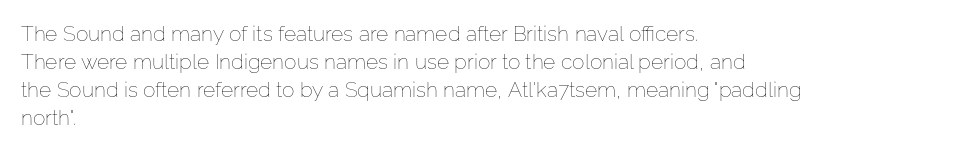
Q: Is the text bold? A: No.
Q: Is the text italic (slanted)? A: No, it is upright.
Q: Is the text underlined? A: No.
Q: How is the paragraph aligned? A: Left-aligned.
Q: Is the spacing between letters normal or unusually wide? A: Normal.
Q: Is the spacing between lines tight, normal or loose? A: Normal.
